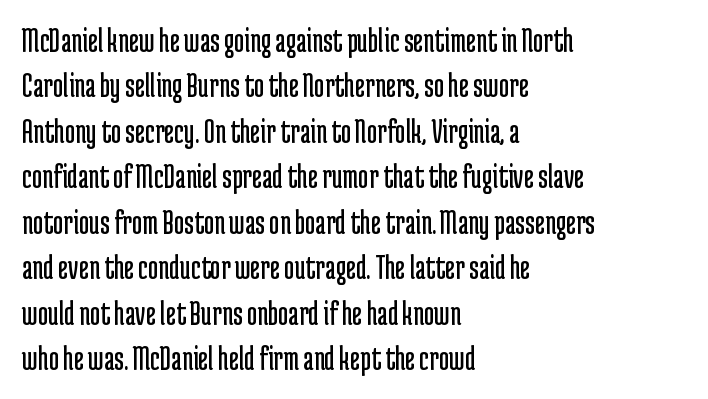
Font category for this specimen: sans-serif. Reading down the column, the eye jumps a familiar distance to each next line. Horizontal alignment here is leftward, the default for most running prose. These lines are rendered in a variable-pitch font. Rule under the text: the space is simply empty. The lettering holds an erect, upright posture throughout.
